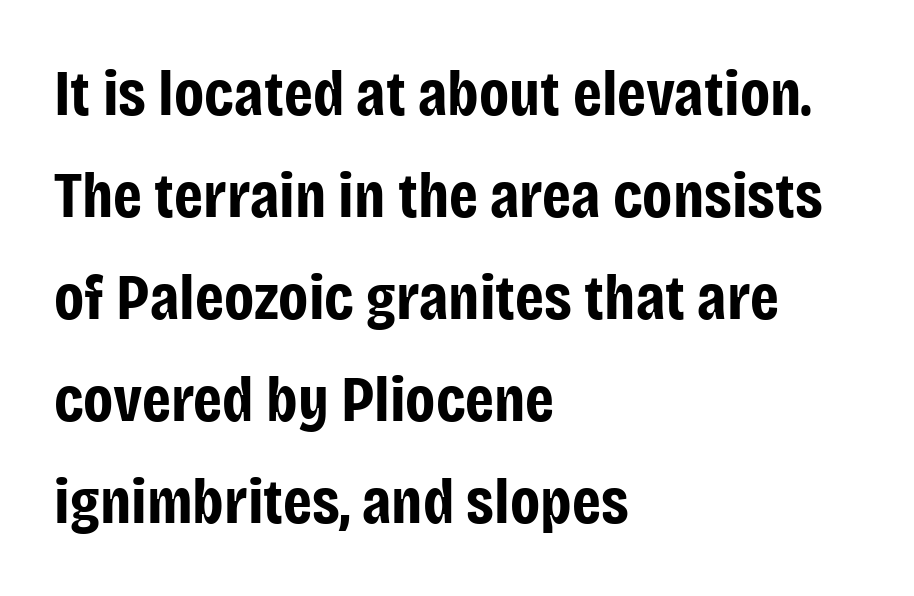
Q: Is the text bold? A: Yes.
Q: Is the text italic (slanted)? A: No, it is upright.
Q: Is the typeface a serif or a sans-serif typeface? A: Sans-serif.
Q: Is the text underlined? A: No.
Q: How is the paragraph aligned? A: Left-aligned.
Q: Is the spacing between letters normal or unusually wide? A: Normal.
Q: Is the spacing between lines tight, normal or loose? A: Normal.
Q: Width (condensed, normal, or wide)? A: Condensed.
Q: Stroke contrast? A: Low.
Q: x-height? A: Large.
Q: Monospaced? A: No.
